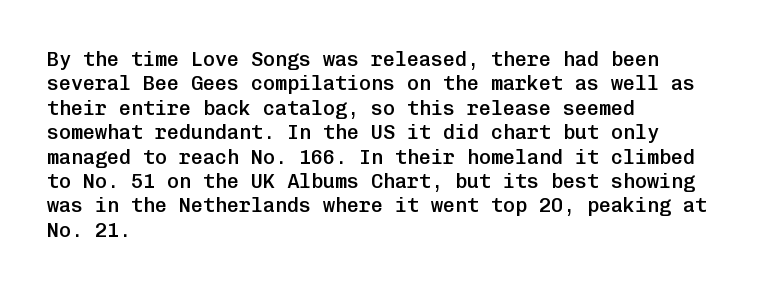
The image shows 20 px text type, upright; set left-aligned, line spacing 1.22x, normal letter spacing, not underlined.
